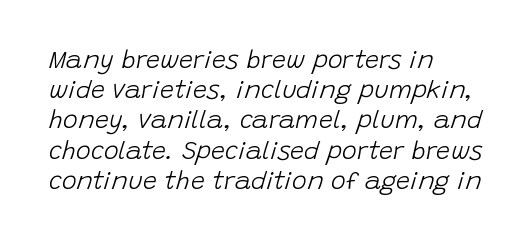
Q: Is the text bold? A: No.
Q: Is the text italic (slanted)? A: Yes, it leans right by about 15 degrees.
Q: Is the text underlined? A: No.
Q: How is the paragraph aligned? A: Left-aligned.
Q: Is the spacing between letters normal or unusually wide? A: Normal.
